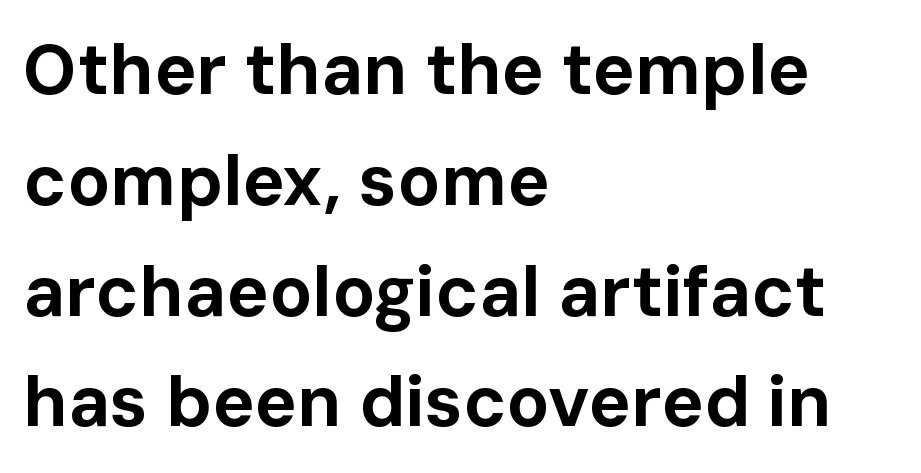
Q: Is the text bold? A: Yes.
Q: Is the text italic (slanted)? A: No, it is upright.
Q: Is the typeface a serif or a sans-serif typeface? A: Sans-serif.
Q: Is the text underlined? A: No.
Q: How is the paragraph aligned? A: Left-aligned.
Q: Is the spacing between letters normal or unusually wide? A: Normal.
Q: Is the spacing between lines tight, normal or loose? A: Normal.
Q: Width (condensed, normal, or wide)? A: Normal.
Q: Stroke contrast? A: Low.
Q: x-height? A: Medium.
Q: Monospaced? A: No.
